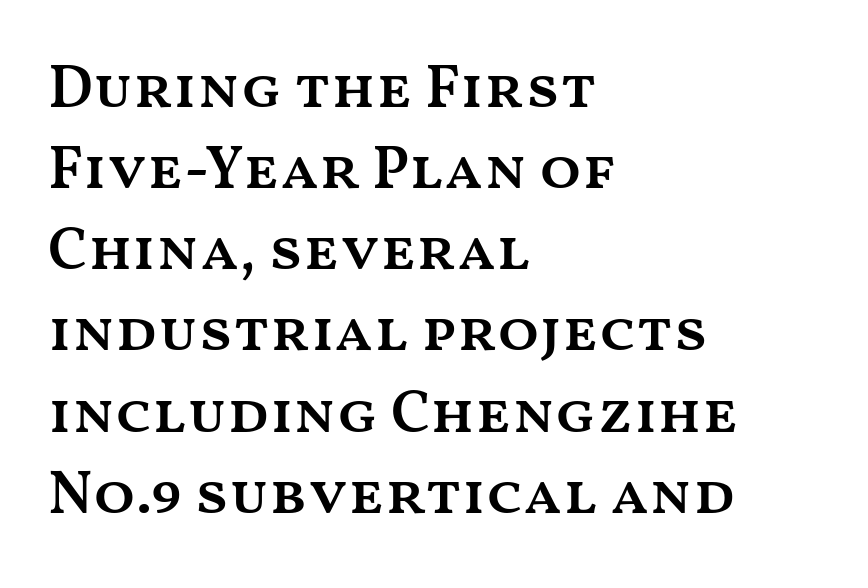
No word sits above an underline. The lines in this sample share a left origin and differ only in where they stop. Designer's note — italics off, roman on. Caption: standard tracking, unaltered. These lines are rendered in a variable-pitch font.
